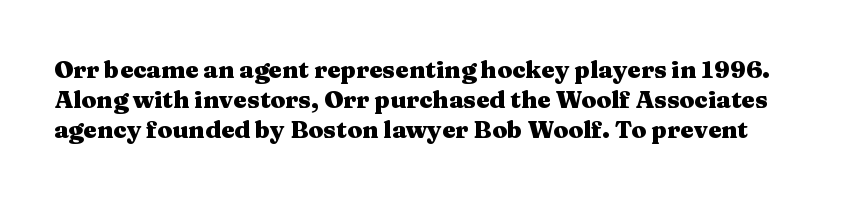
{"italic": "no", "bold": "yes", "underline": "no", "line_spacing": "normal", "line_spacing_ratio": 1.26, "letter_spacing": "normal", "letter_spacing_em": 0.0, "glyph_px": 24}
